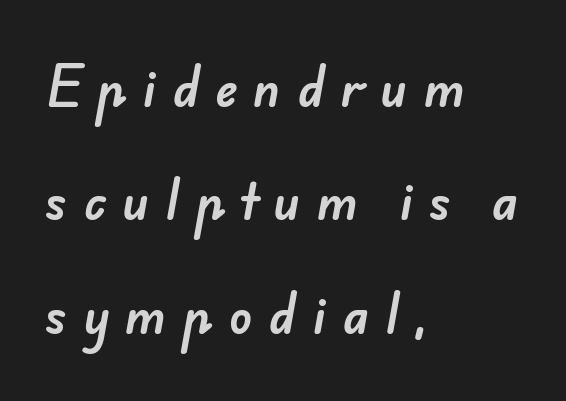
Q: Is the typeface a serif or a sans-serif typeface? A: Sans-serif.
Q: Is the text underlined? A: No.
Q: How is the paragraph aligned? A: Left-aligned.
Q: Is the spacing between letters normal or unusually wide? A: Unusually wide.
Q: Is the spacing between lines tight, normal or loose? A: Loose.
Q: Width (condensed, normal, or wide)? A: Normal.
Q: Stroke contrast? A: Low.
Q: x-height? A: Small.
Q: Monospaced? A: No.
